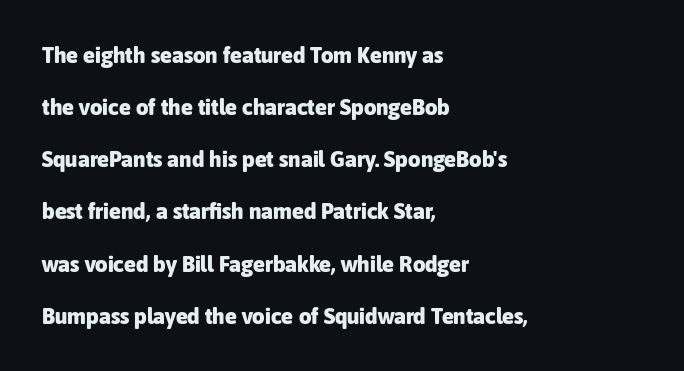
The letters are bold, with thick, heavy strokes. Each row of text sits above clean, open space. A typesetter would mark this as roman, not italic. Every row of glyphs begins at an identical x-position on the left. Notice the wide empty band between every row — that's loose leading.
